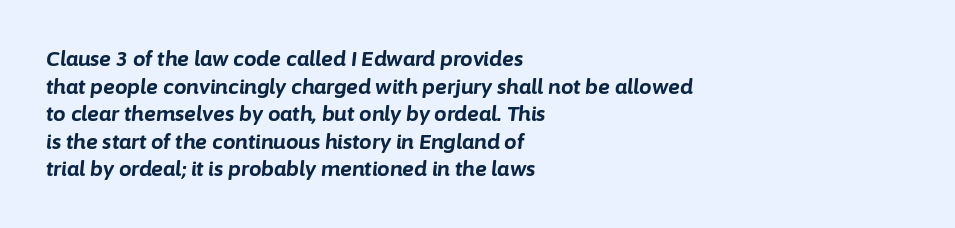
{"italic": "yes", "lean": "right", "slant_degrees": 6, "bold": "yes", "underline": "no", "align": "left", "line_spacing": "normal", "line_spacing_ratio": 1.38, "letter_spacing": "normal", "letter_spacing_em": 0.0, "glyph_px": 20}
